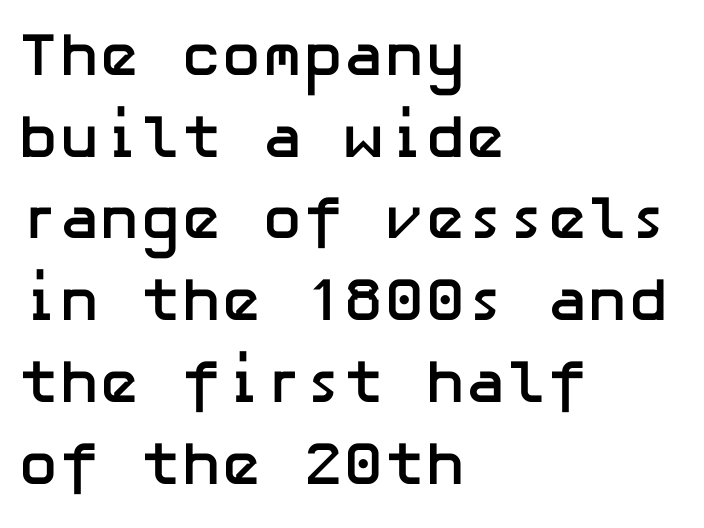
{"serif": "no", "italic": "no", "bold": "yes", "weight": "semibold", "width": "normal", "stroke_contrast": "low", "x_height": "medium", "underline": "no", "align": "left", "line_spacing": "normal", "line_spacing_ratio": 1.34, "letter_spacing": "normal", "letter_spacing_em": 0.0, "glyph_px": 61}
